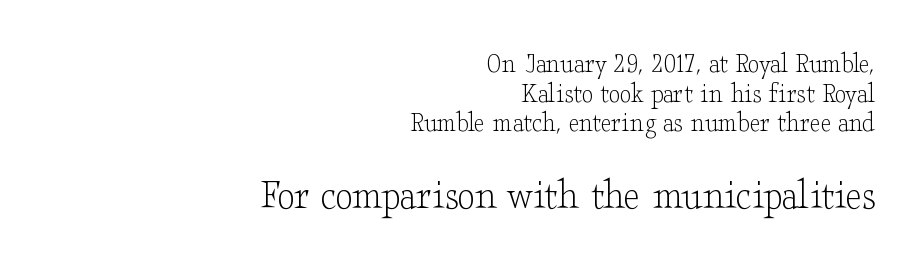
Q: Is the text bold? A: No.
Q: Is the text italic (slanted)? A: No, it is upright.
Q: Is the typeface a serif or a sans-serif typeface? A: Serif.
Q: Is the text underlined? A: No.
Q: How is the paragraph aligned? A: Right-aligned.
Q: Is the spacing between letters normal or unusually wide? A: Normal.
Q: Is the spacing between lines tight, normal or loose? A: Tight.
Q: Which block of text is set in a larger size, the first (top) or the second (bottom)? A: The second (bottom) one.
Q: Width (condensed, normal, or wide)? A: Wide.
Q: Stroke contrast? A: Low.
Q: x-height? A: Small.
Q: Monospaced? A: No.
